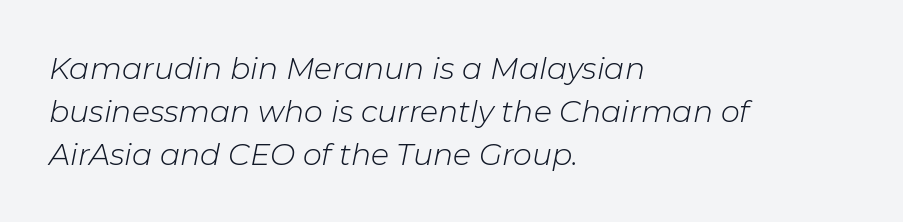
The image shows 30 px light type, italic (leaning right); set left-aligned, normal line spacing (1.43x), normal letter spacing, not underlined; low stroke contrast and a medium x-height.
